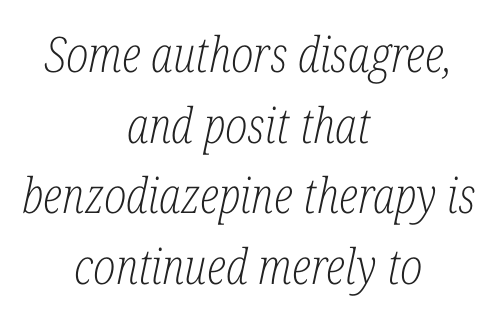
There is no visible air inserted between adjacent glyphs. The lettering tilts uniformly, giving the passage an italic look. These lines are rendered in a variable-pitch font. The string is rendered with underlining switched off. Rows of type keep a routine distance in the vertical direction.
